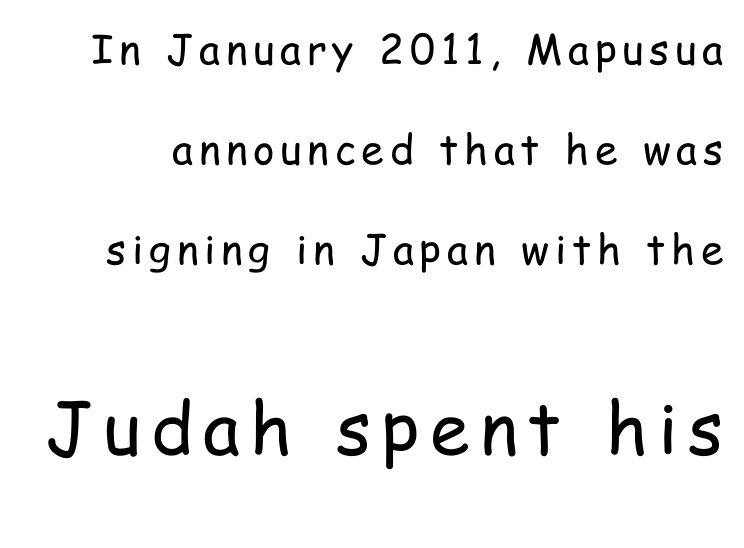
The image shows 72 px regular-weight, condensed sans-serif type, upright; set loose line spacing (2.44x), not underlined; the second (bottom) block is 1.76x larger; low stroke contrast and a medium x-height.
